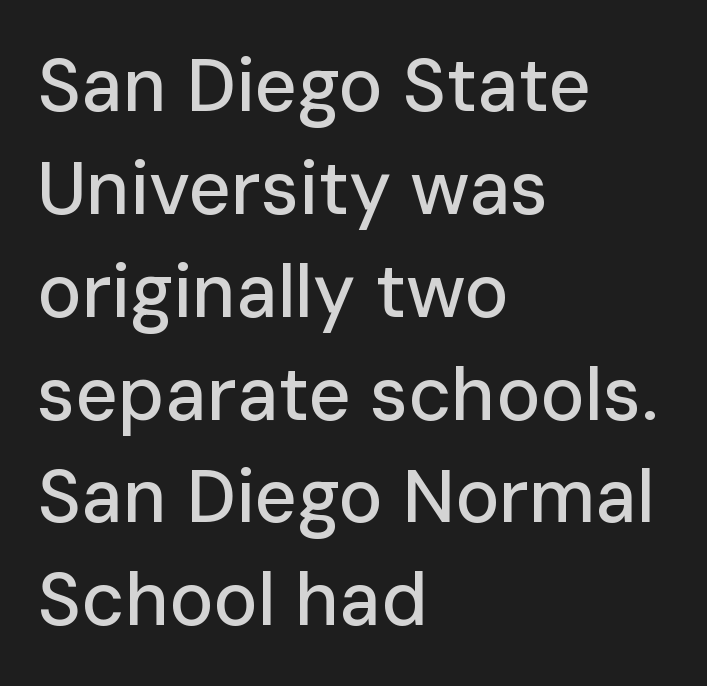
{"serif": "no", "italic": "no", "width": "normal", "stroke_contrast": "low", "x_height": "medium", "monospaced": "no", "underline": "no", "align": "left", "line_spacing": "normal", "line_spacing_ratio": 1.39, "letter_spacing": "normal", "letter_spacing_em": 0.0, "glyph_px": 74}
